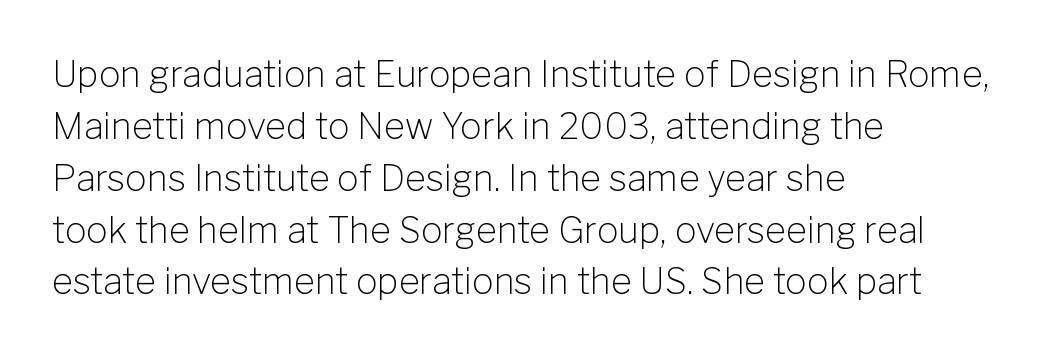
Compared with typical paragraphs, the rows here are spaced about the same. Think standard paragraph weight, or any step lighter than that. The rendering keeps characters at their native spacing. The paragraph shown leans on its left margin.
